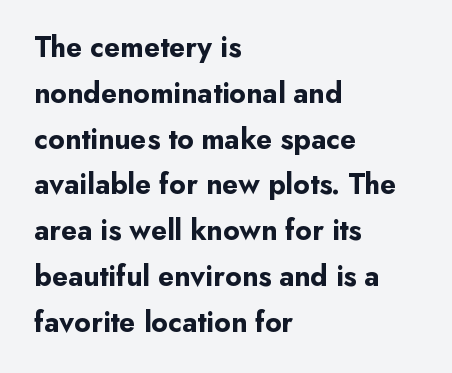
The image shows 29 px bold sans-serif type, upright; set left-aligned, normal line spacing (1.58x), normal letter spacing, not underlined; low stroke contrast and a small x-height.
